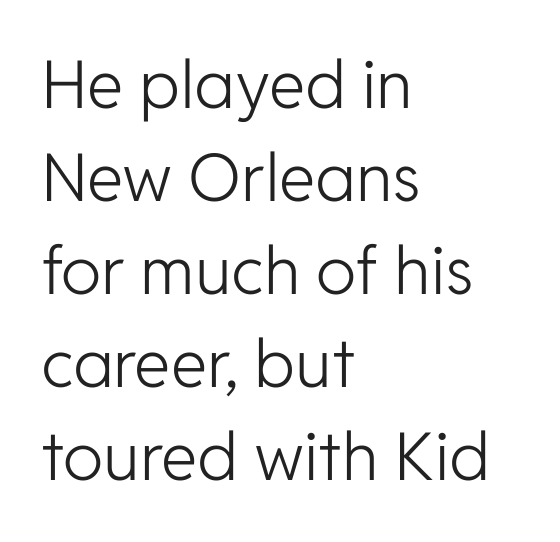
Q: Is the text bold? A: No.
Q: Is the text italic (slanted)? A: No, it is upright.
Q: Is the typeface a serif or a sans-serif typeface? A: Sans-serif.
Q: Is the text underlined? A: No.
Q: How is the paragraph aligned? A: Left-aligned.
Q: Is the spacing between letters normal or unusually wide? A: Normal.
Q: Is the spacing between lines tight, normal or loose? A: Normal.
Q: Width (condensed, normal, or wide)? A: Normal.
Q: Stroke contrast? A: Low.
Q: x-height? A: Medium.
Q: Monospaced? A: No.
